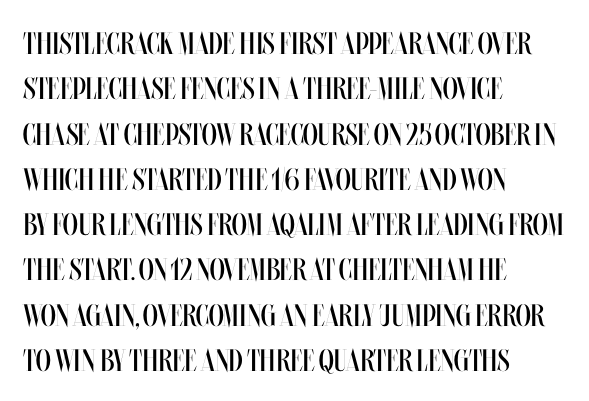
The letters sit at their default tracking, neither squeezed nor spread. Is this a heavy cut? Hardly; it is regular or lighter. Proportional: the letters do not fall into vertical columns. Is there much room between lines? A standard amount, neither cramped nor airy. Unmarked baselines from the first word to the last.
